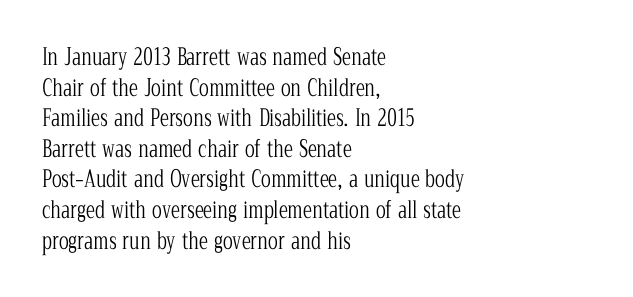
{"italic": "no", "bold": "no", "underline": "no", "align": "left", "line_spacing": "normal", "line_spacing_ratio": 1.33, "letter_spacing": "normal", "letter_spacing_em": 0.0, "glyph_px": 23}
